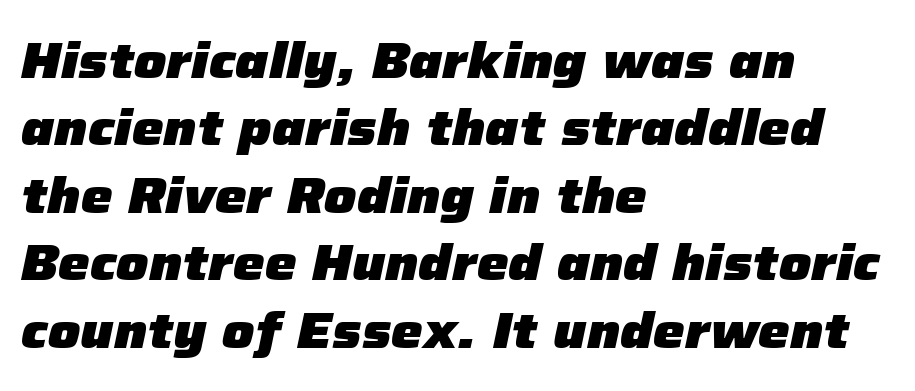
The image shows 50 px heavy type, italic (leaning right); set left-aligned, normal line spacing (1.35x), normal letter spacing, not underlined; low stroke contrast and a medium x-height.
